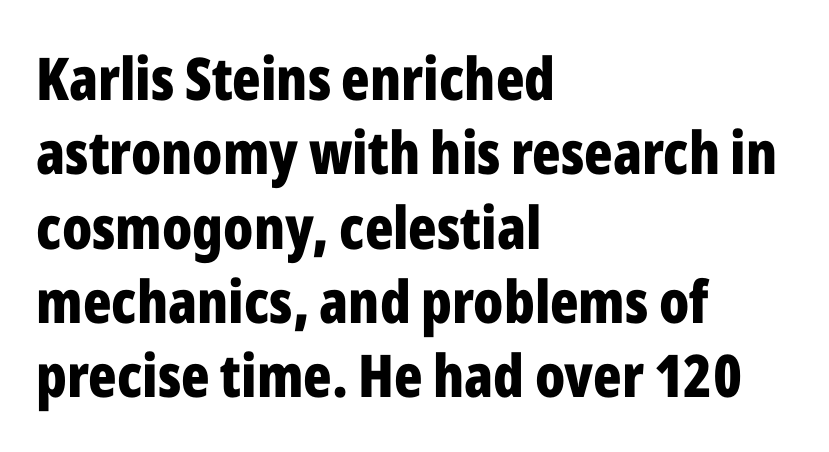
Words float on clear page, feet unadorned. The text was rendered using a sans face with plain stroke endings. Line beginnings align vertically; line endings do not. Every character sits straight up, as roman type does. The passage shown is typed in a proportional face where columns would drift. Here the glyphs are tracked normally, forming tight word shapes.
